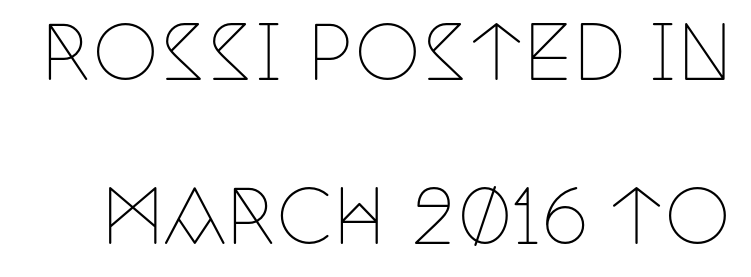
Q: Is the text bold? A: No.
Q: Is the text italic (slanted)? A: No, it is upright.
Q: Is the typeface a serif or a sans-serif typeface? A: Serif.
Q: Is the text underlined? A: No.
Q: Is the spacing between letters normal or unusually wide? A: Normal.
Q: Is the spacing between lines tight, normal or loose? A: Loose.
Q: Width (condensed, normal, or wide)? A: Condensed.
Q: Stroke contrast? A: Low.
Q: x-height? A: Large.
Q: Monospaced? A: No.
